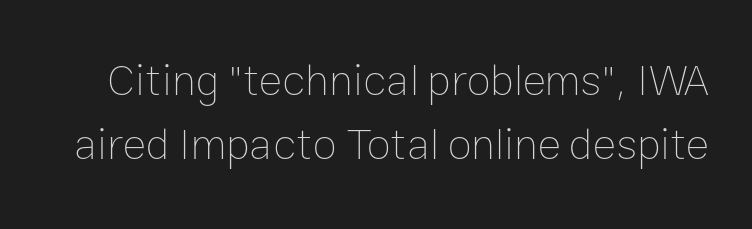
Proportional: the letters do not fall into vertical columns. Weight: not bold — regular or lighter. The string is rendered with underlining switched off. The font's upright variant was chosen for this text. The leading is moderate, giving the passage an even texture. Words appear dense and cohesive because spacing is normal.
